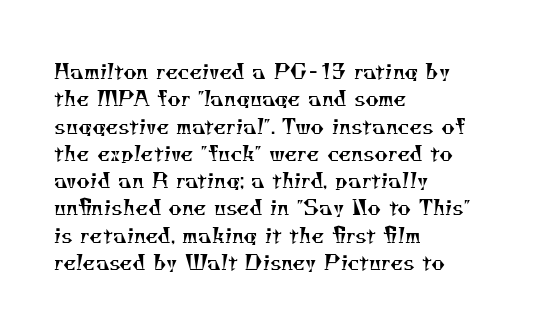
Q: Is the text bold? A: No.
Q: Is the text underlined? A: No.
Q: How is the paragraph aligned? A: Left-aligned.
Q: Is the spacing between letters normal or unusually wide? A: Normal.
Q: Is the spacing between lines tight, normal or loose? A: Normal.
